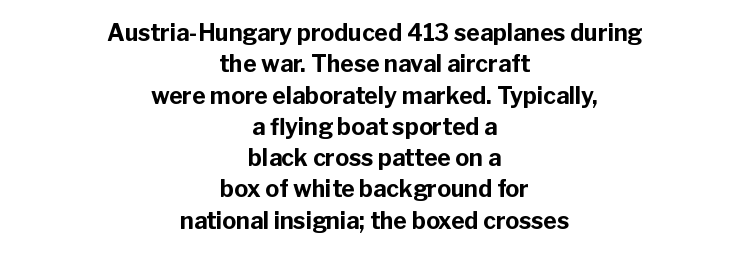
The image shows 23 px bold type, upright; set centered, normal line spacing (1.36x), normal letter spacing, not underlined.
